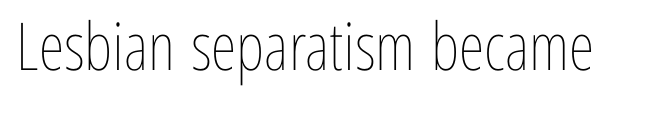
The image shows 66 px thin, condensed type, upright; set normal letter spacing, not underlined; low stroke contrast and a medium x-height.
